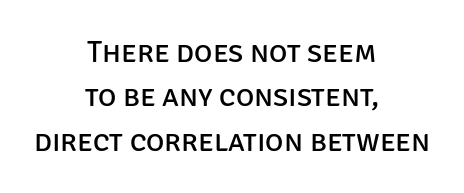
{"serif": "no", "italic": "no", "bold": "no", "weight": "regular", "width": "normal", "stroke_contrast": "low", "x_height": "large", "monospaced": "no", "underline": "no", "align": "center", "line_spacing": "normal", "line_spacing_ratio": 1.43, "letter_spacing": "normal", "letter_spacing_em": 0.0, "glyph_px": 31}
